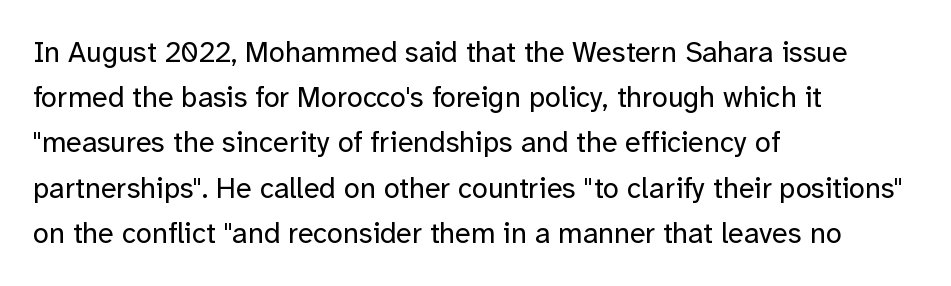
The image shows 29 px regular-weight sans-serif type, upright; set left-aligned, normal line spacing (1.56x), normal letter spacing, not underlined; low stroke contrast and a medium x-height.
